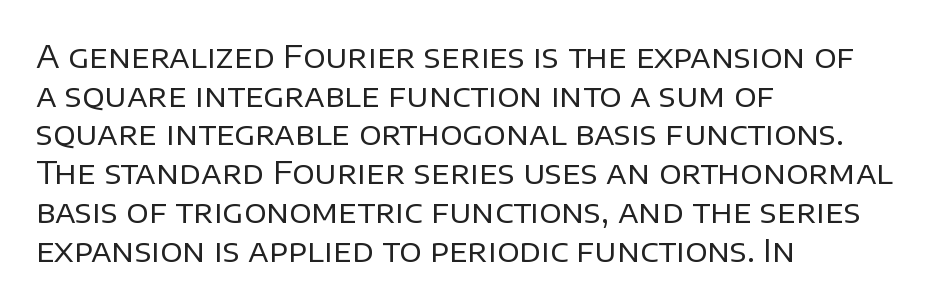
The image shows 31 px regular-weight sans-serif type, upright; set left-aligned, normal line spacing (1.25x), normal letter spacing, not underlined; low stroke contrast and a large x-height.
